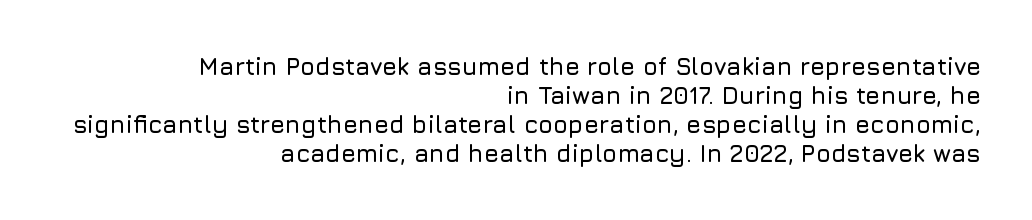
The image shows 24 px text type, upright; set right-aligned, line spacing 1.21x, normal letter spacing, not underlined.
